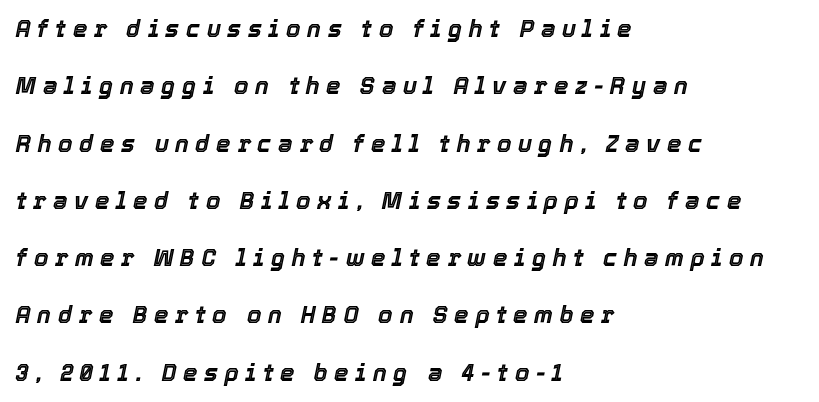
Only glyphs here, with clear space below each row. Characters are canted at an angle relative to the baseline's perpendicular. Short note: letters widely spaced. A student would call this left alignment; a typographer would say flush left, rag right.
